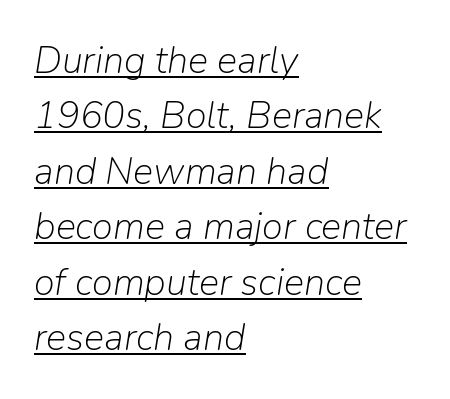
{"italic": "yes", "lean": "right", "slant_degrees": 9, "bold": "no", "weight": "light", "width": "normal", "stroke_contrast": "low", "x_height": "medium", "monospaced": "no", "underline": "yes", "align": "left", "line_spacing": "normal", "line_spacing_ratio": 1.46, "letter_spacing": "normal", "letter_spacing_em": 0.0, "glyph_px": 38}
